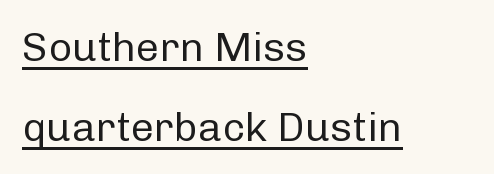
The image shows 41 px regular-weight sans-serif type, upright; set left-aligned, loose line spacing (1.95x), normal letter spacing, underlined; low stroke contrast and a medium x-height.
